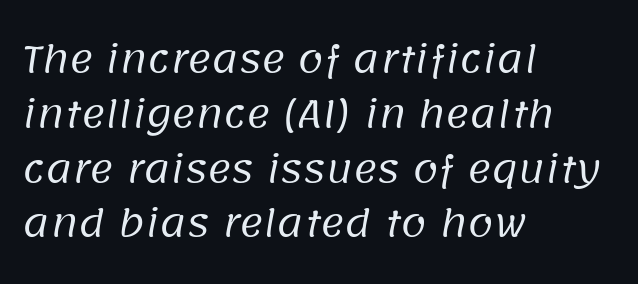
The image shows 37 px regular-weight sans-serif type; set left-aligned, normal line spacing (1.48x), normal letter spacing, not underlined; low stroke contrast and a large x-height.
